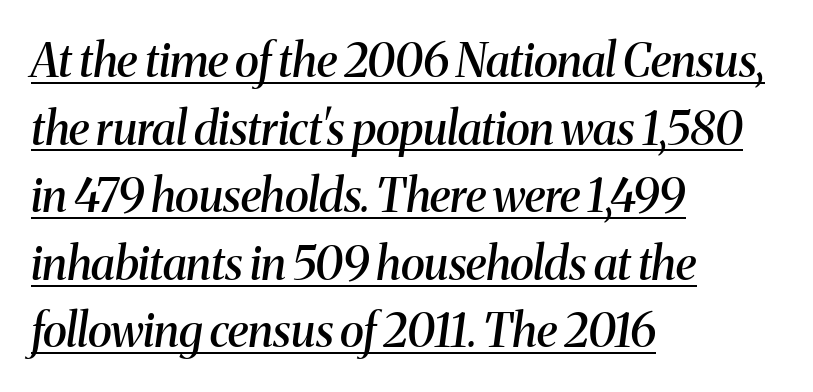
The image shows 46 px semibold serif type, italic (leaning right); set left-aligned, normal line spacing (1.47x), normal letter spacing, underlined; medium stroke contrast and a medium x-height.
